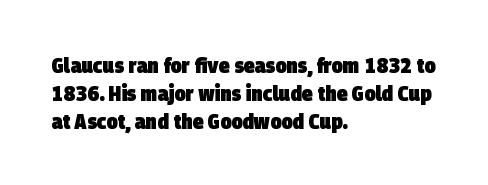
{"bold": "yes", "underline": "no", "align": "left", "line_spacing": "normal", "line_spacing_ratio": 1.27, "letter_spacing": "normal", "letter_spacing_em": 0.0, "glyph_px": 22}
